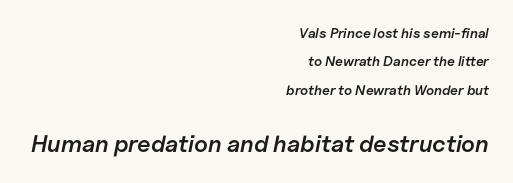
The image shows 24 px text type, italic (leaning right); set right-aligned, loose line spacing (2.03x), normal letter spacing, not underlined; the second (bottom) block is 1.71x larger.
